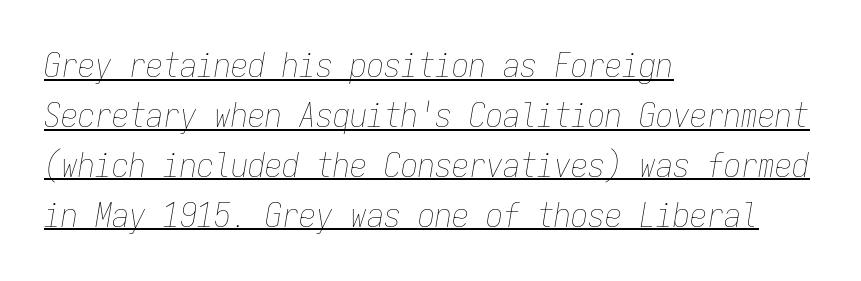
Q: Is the text bold? A: No.
Q: Is the text italic (slanted)? A: Yes, it leans right by about 9 degrees.
Q: Is the text underlined? A: Yes.
Q: How is the paragraph aligned? A: Left-aligned.
Q: Is the spacing between letters normal or unusually wide? A: Normal.
Q: Is the spacing between lines tight, normal or loose? A: Normal.
Q: Width (condensed, normal, or wide)? A: Condensed.
Q: Stroke contrast? A: Low.
Q: x-height? A: Medium.
Q: Monospaced? A: Yes.
